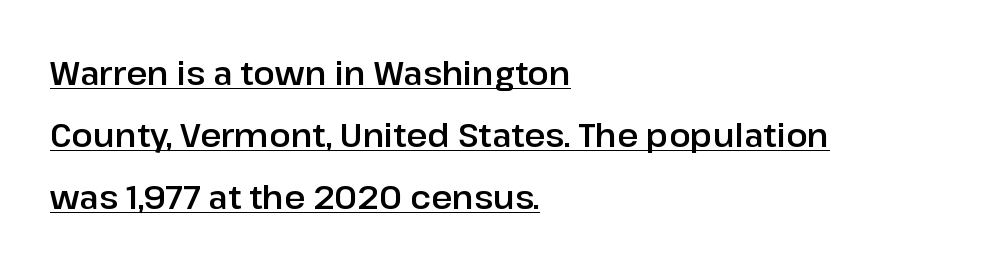
The image shows 32 px sans-serif type, upright; set left-aligned, loose line spacing (1.94x), normal letter spacing, underlined; low stroke contrast and a medium x-height.
